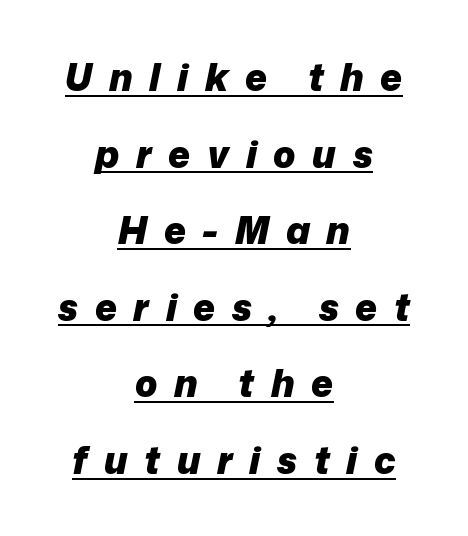
The image shows 37 px heavy type, italic (leaning right); set centered, loose line spacing (2.07x), unusually wide letter spacing (+0.45 em), underlined; low stroke contrast and a medium x-height.
